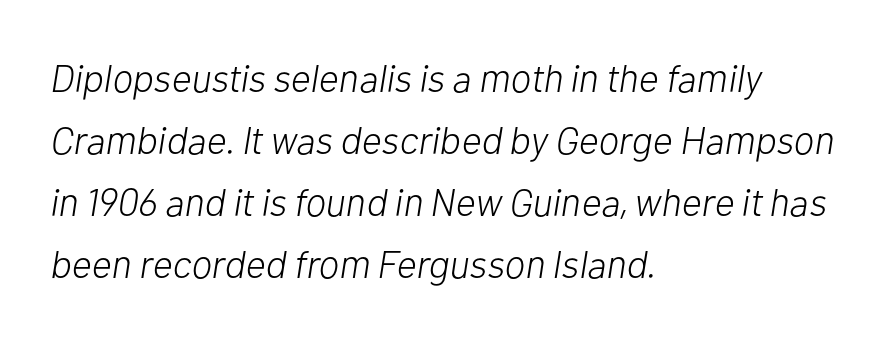
The image shows 39 px light type, italic (leaning right); set left-aligned, normal line spacing (1.59x), normal letter spacing, not underlined; low stroke contrast and a medium x-height.
